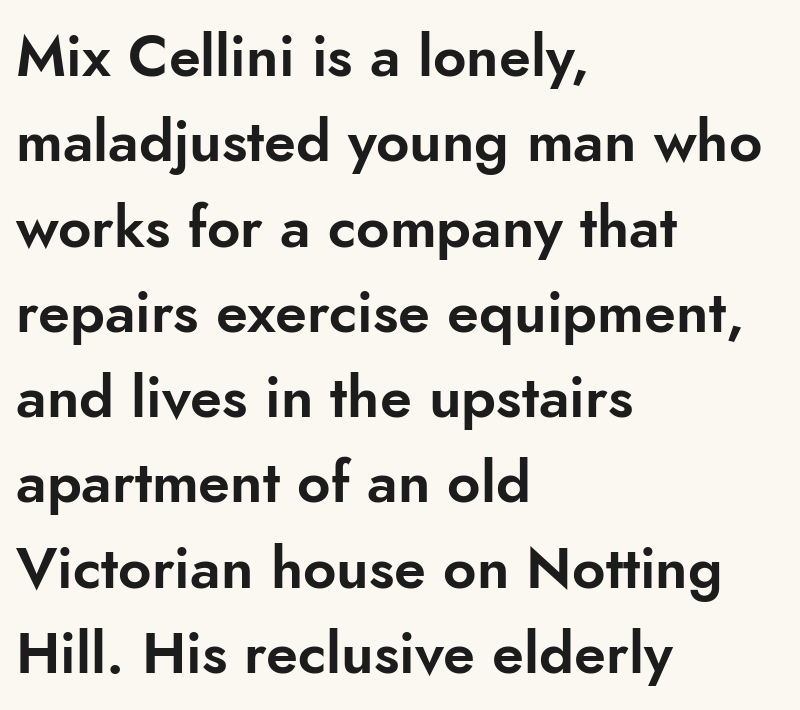
Regarding leading, the lines here are spaced in the standard way. The type sits square on the baseline with zero lean. Decoration check: the copy has no underline. Line beginnings align vertically; line endings do not.
